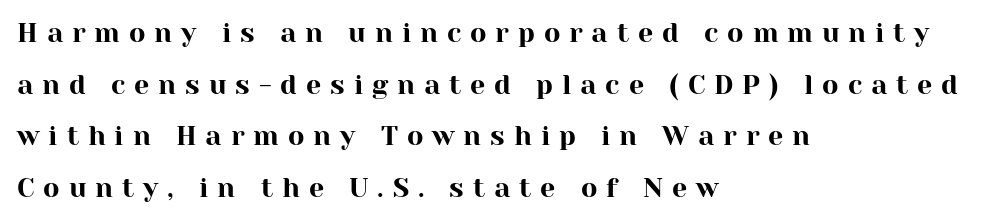
The image shows 27 px text type, upright; set left-aligned, loose line spacing (1.91x), unusually wide letter spacing (+0.33 em), not underlined.
